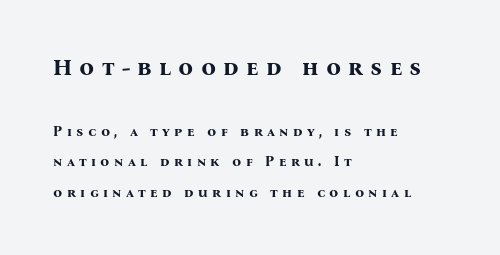
Q: Is the text bold? A: Yes.
Q: Is the text italic (slanted)? A: No, it is upright.
Q: Is the text underlined? A: No.
Q: How is the paragraph aligned? A: Left-aligned.
Q: Is the spacing between letters normal or unusually wide? A: Unusually wide.
Q: Is the spacing between lines tight, normal or loose? A: Loose.
Q: Which block of text is set in a larger size, the first (top) or the second (bottom)? A: The first (top) one.
